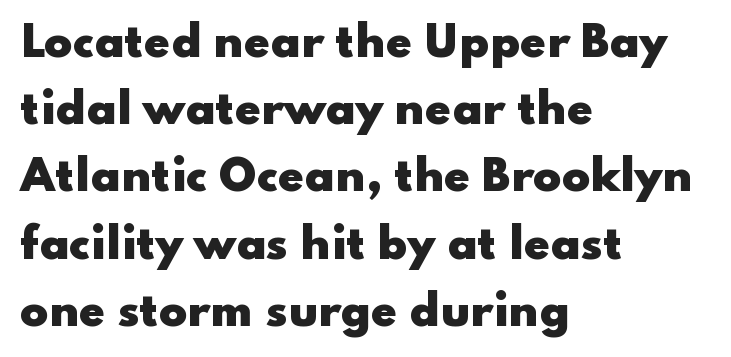
The image shows 42 px heavy, wide sans-serif type, upright; set left-aligned, normal line spacing (1.6x), normal letter spacing, not underlined; low stroke contrast and a small x-height.
